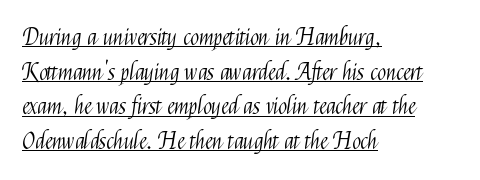
The horizontal fit of the characters is conventional and even. Horizontally, the lines are justified to the leading edge only. The block of text has a typical density, with ordinary space between rows. Does a line run under the words? Yes, clearly. This is not heavy type; no bold has been used.
